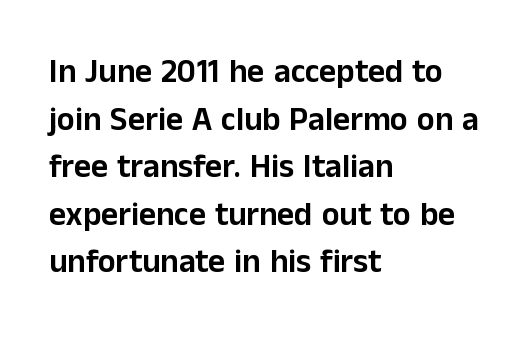
{"serif": "no", "italic": "no", "width": "normal", "stroke_contrast": "low", "x_height": "medium", "monospaced": "no", "underline": "no", "align": "left", "line_spacing": "normal", "line_spacing_ratio": 1.44, "letter_spacing": "normal", "letter_spacing_em": 0.0, "glyph_px": 33}
